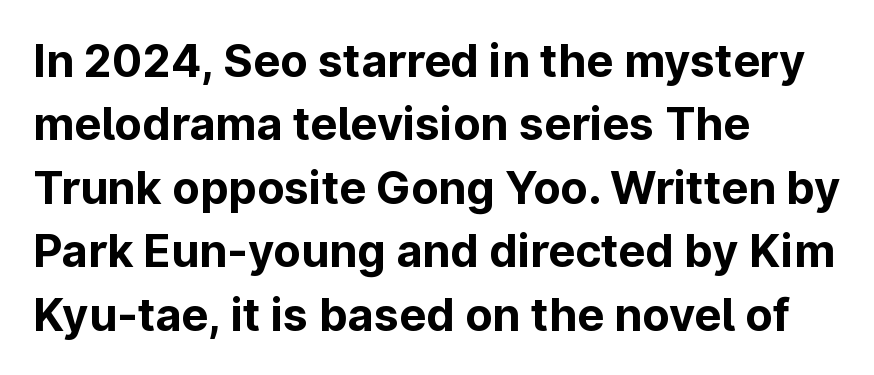
The text was rendered using a sans face with plain stroke endings. Proportional: the letters do not fall into vertical columns. Students, this is bold: see how much ink each stroke carries. Leading: standard. Honestly, there is no underline to notice here at all.
